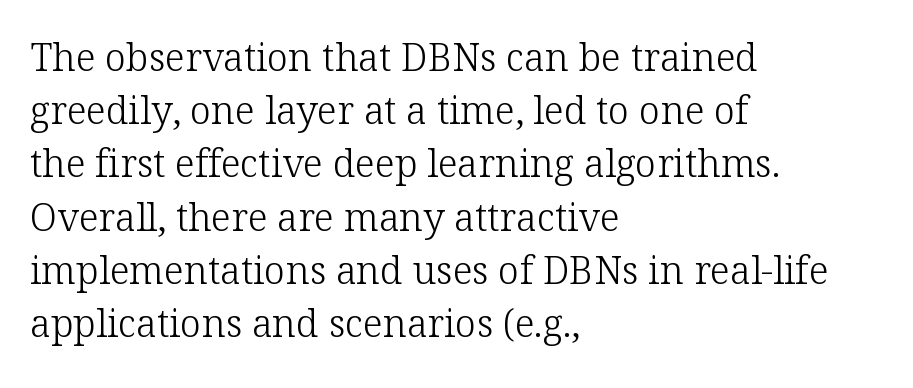
The image shows 38 px light serif type, upright; set left-aligned, normal line spacing (1.4x), normal letter spacing, not underlined; low stroke contrast and a medium x-height.
